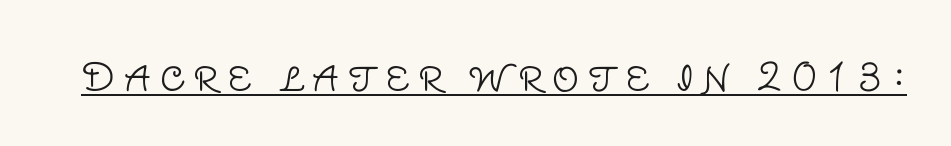
The text was rendered using a sans face with plain stroke endings. Here the designer chose a conventional face with non-uniform glyph widths. Notice how a bar underscores the lettering throughout.
